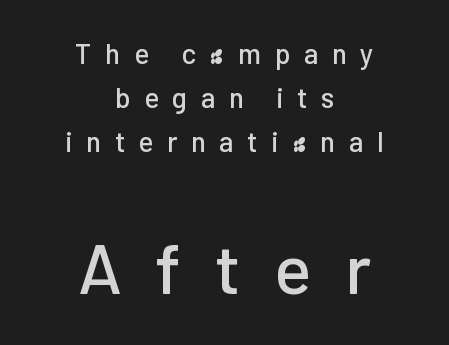
Does extra space separate the letters? Yes, quite a lot of it. A typesetter would call this leading conventional body-copy spacing. Note: smaller setting up top, larger setting below. The characters display no serif detailing; their extremities are plain. Casual observation: everything's sitting right in the middle. Posture: upright roman.
